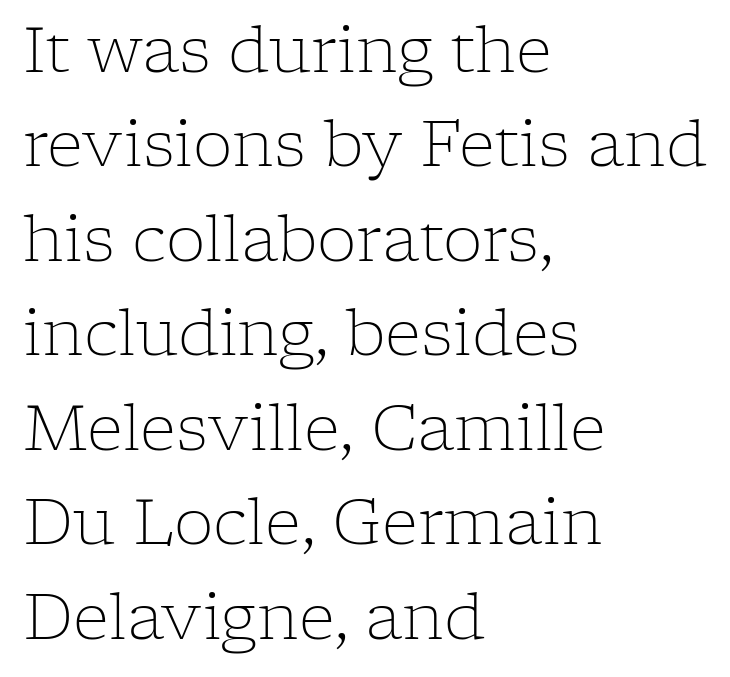
{"serif": "yes", "italic": "no", "bold": "no", "weight": "light", "width": "normal", "stroke_contrast": "low", "x_height": "medium", "monospaced": "no", "underline": "no", "align": "left", "line_spacing": "normal", "line_spacing_ratio": 1.5, "letter_spacing": "normal", "letter_spacing_em": 0.0, "glyph_px": 63}
